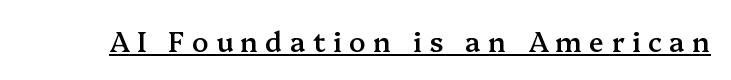
The image shows 27 px text type, upright; set unusually wide letter spacing (+0.28 em), underlined.
